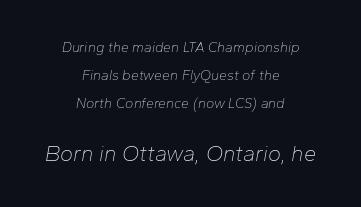
Which of the two is more prominent by size? The second, at the bottom. Quick note: italic. Default kerning and tracking; the words read as compact shapes. The rendering uses a large line-height, opening up the rows.
